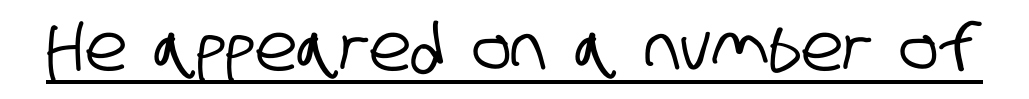
Do the characters align in a grid? No, the font is proportional. Is the letter spacing exaggerated? No — it looks like the ordinary default. Examine the stroke ends and you'll find no serifs. Compared with undecorated copy, this sample adds a rule below the words.
